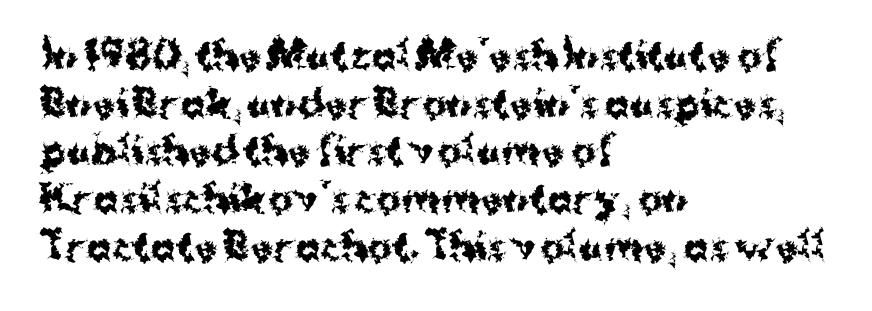
Q: Is the text bold? A: Yes.
Q: Is the text italic (slanted)? A: No, it is upright.
Q: Is the typeface a serif or a sans-serif typeface? A: Sans-serif.
Q: Is the text underlined? A: No.
Q: How is the paragraph aligned? A: Left-aligned.
Q: Is the spacing between letters normal or unusually wide? A: Normal.
Q: Is the spacing between lines tight, normal or loose? A: Normal.
Q: Width (condensed, normal, or wide)? A: Normal.
Q: Stroke contrast? A: Medium.
Q: x-height? A: Medium.
Q: Monospaced? A: No.
